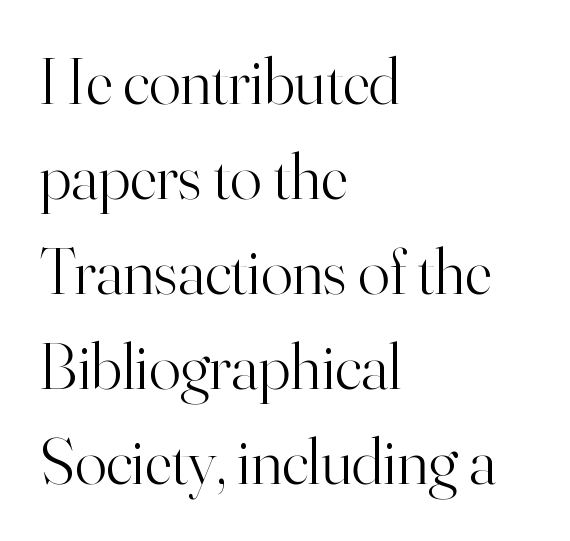
The image shows 66 px light serif type, upright; set left-aligned, normal line spacing (1.44x), normal letter spacing, not underlined; high stroke contrast and a small x-height.
